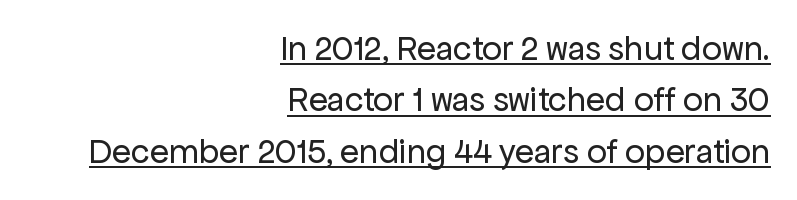
{"serif": "no", "italic": "no", "bold": "no", "weight": "regular", "width": "normal", "stroke_contrast": "low", "x_height": "medium", "monospaced": "no", "underline": "yes", "align": "right", "line_spacing": "normal", "line_spacing_ratio": 1.47, "letter_spacing": "normal", "letter_spacing_em": 0.0, "glyph_px": 35}
